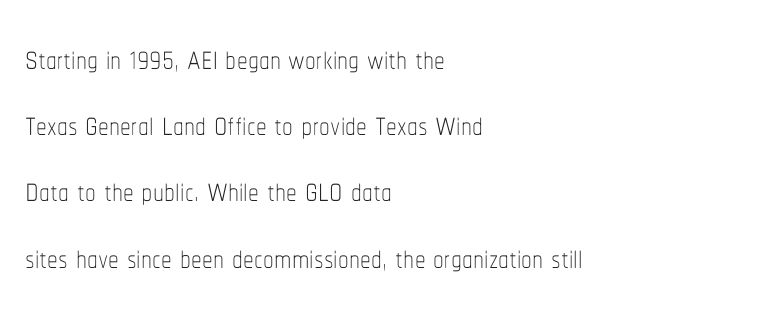
Q: Is the text bold? A: No.
Q: Is the text italic (slanted)? A: No, it is upright.
Q: Is the text underlined? A: No.
Q: How is the paragraph aligned? A: Left-aligned.
Q: Is the spacing between letters normal or unusually wide? A: Normal.
Q: Is the spacing between lines tight, normal or loose? A: Normal.
Q: Width (condensed, normal, or wide)? A: Condensed.
Q: Stroke contrast? A: Low.
Q: x-height? A: Medium.
Q: Monospaced? A: No.
